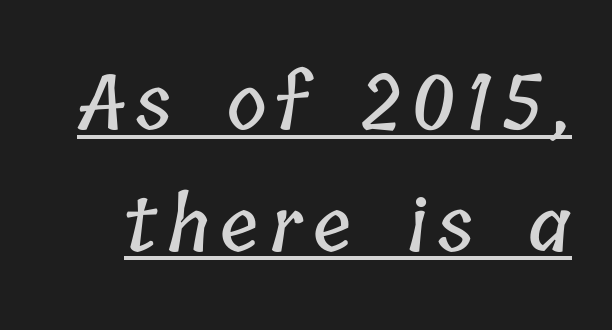
Does a line run under the words? Yes, clearly. Horizontal bands of white between lines are of average thickness. This sample has the flowing, uneven cadence of proportional lettering.
